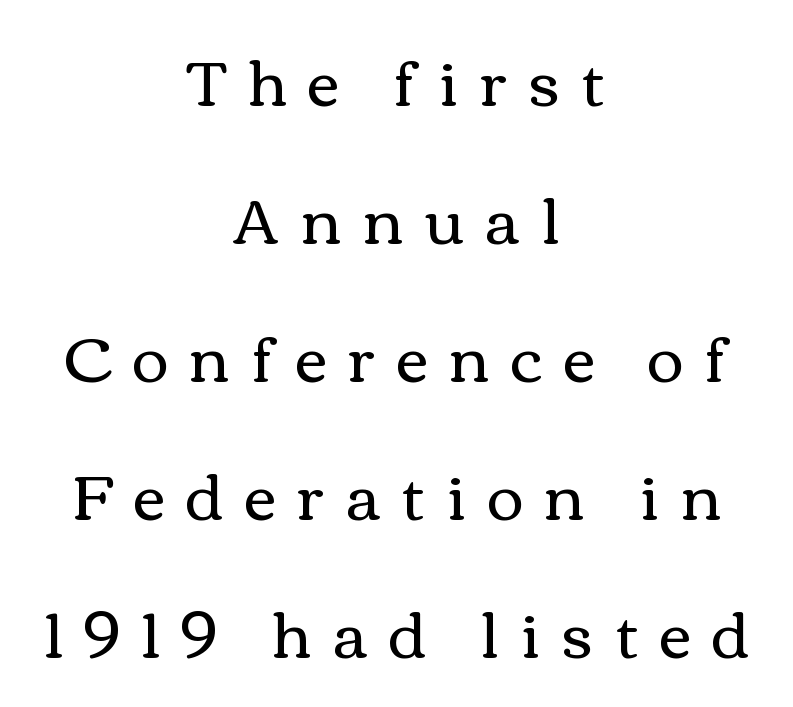
{"italic": "no", "bold": "no", "weight": "regular", "width": "wide", "x_height": "medium", "monospaced": "no", "underline": "no", "align": "center", "line_spacing": "loose", "line_spacing_ratio": 2.19, "letter_spacing": "wide", "letter_spacing_em": 0.34, "glyph_px": 63}
